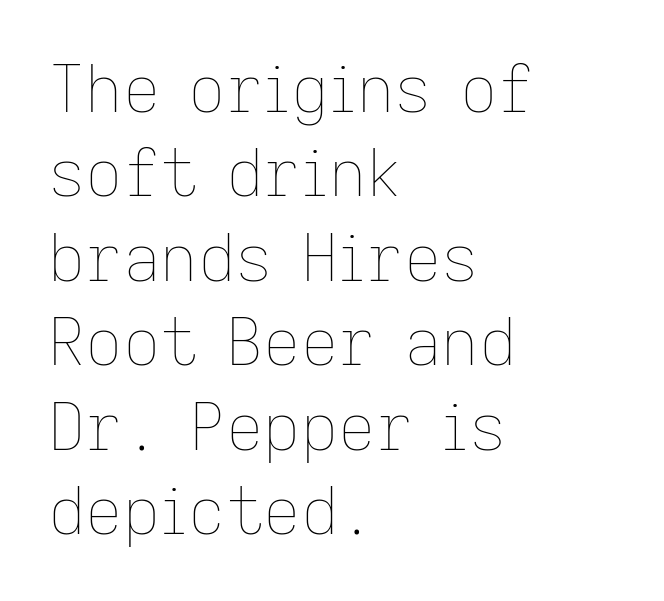
Q: Is the text bold? A: No.
Q: Is the text italic (slanted)? A: No, it is upright.
Q: Is the text underlined? A: No.
Q: How is the paragraph aligned? A: Left-aligned.
Q: Is the spacing between letters normal or unusually wide? A: Normal.
Q: Is the spacing between lines tight, normal or loose? A: Normal.
Q: Width (condensed, normal, or wide)? A: Normal.
Q: Stroke contrast? A: Low.
Q: x-height? A: Medium.
Q: Monospaced? A: No.
